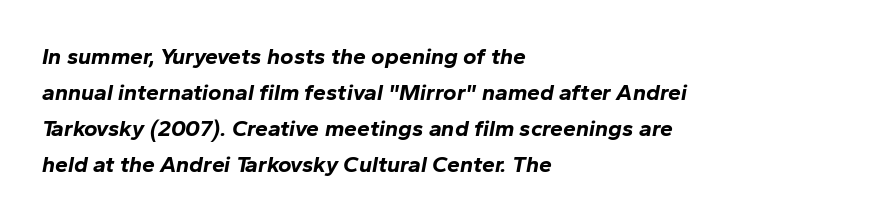
Regarding leading, the lines here are spaced in the standard way. You can tell it's italic because the verticals aren't actually vertical. Underline: absent. No extra tracking has been applied to these lines. Heavy, bold letterforms.
